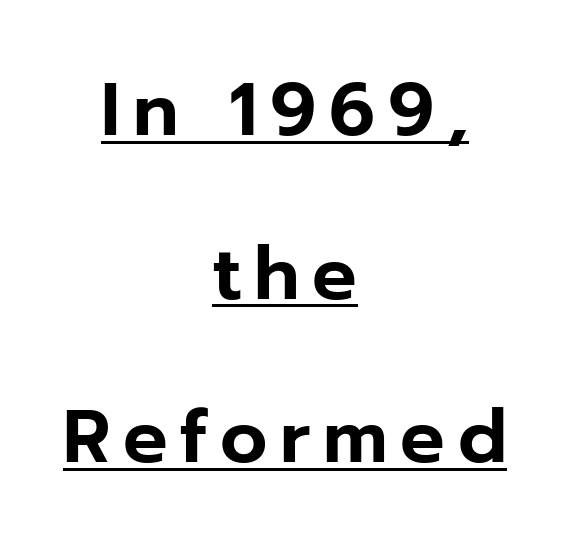
Q: Is the text italic (slanted)? A: No, it is upright.
Q: Is the typeface a serif or a sans-serif typeface? A: Sans-serif.
Q: Is the text underlined? A: Yes.
Q: How is the paragraph aligned? A: Centered.
Q: Is the spacing between lines tight, normal or loose? A: Loose.
Q: Width (condensed, normal, or wide)? A: Normal.
Q: Stroke contrast? A: Low.
Q: x-height? A: Medium.
Q: Monospaced? A: No.
